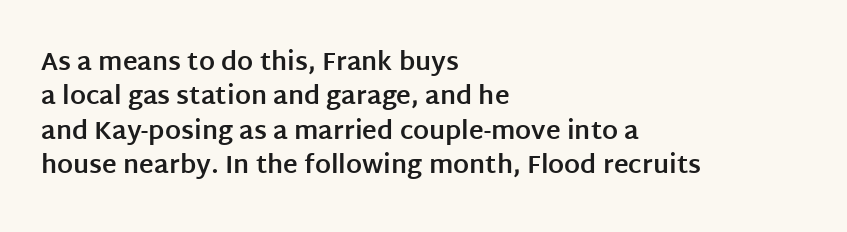
Plain, unruled lines of type. Italic: no, the glyphs are upright roman. The face used here has the dense, thick strokes of a bold. Compared with typical paragraphs, the rows here are spaced about the same. The paragraph has a hard left edge and a soft right edge. Here the glyphs are tracked normally, forming tight word shapes.
